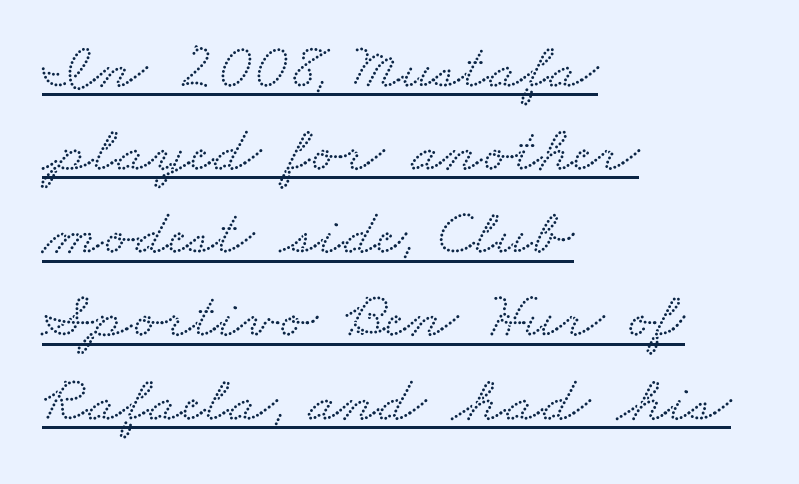
Q: Is the text underlined? A: Yes.
Q: How is the paragraph aligned? A: Left-aligned.
Q: Is the spacing between letters normal or unusually wide? A: Normal.
Q: Is the spacing between lines tight, normal or loose? A: Normal.
Q: Width (condensed, normal, or wide)? A: Wide.
Q: Stroke contrast? A: Low.
Q: x-height? A: Small.
Q: Monospaced? A: No.
